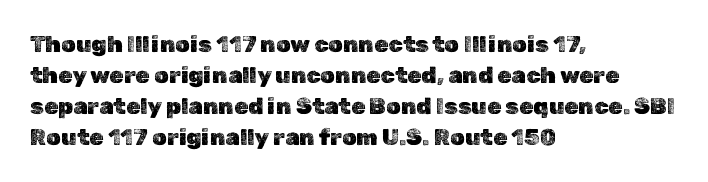
Q: Is the text italic (slanted)? A: No, it is upright.
Q: Is the text underlined? A: No.
Q: How is the paragraph aligned? A: Left-aligned.
Q: Is the spacing between letters normal or unusually wide? A: Normal.
Q: Is the spacing between lines tight, normal or loose? A: Normal.
